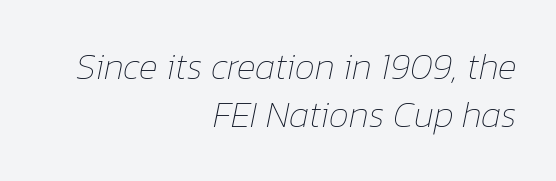
{"italic": "yes", "lean": "right", "slant_degrees": 12, "bold": "no", "weight": "thin", "width": "normal", "stroke_contrast": "low", "x_height": "medium", "monospaced": "no", "underline": "no", "align": "right", "line_spacing": "normal", "line_spacing_ratio": 1.33, "letter_spacing": "normal", "letter_spacing_em": 0.0, "glyph_px": 36}
